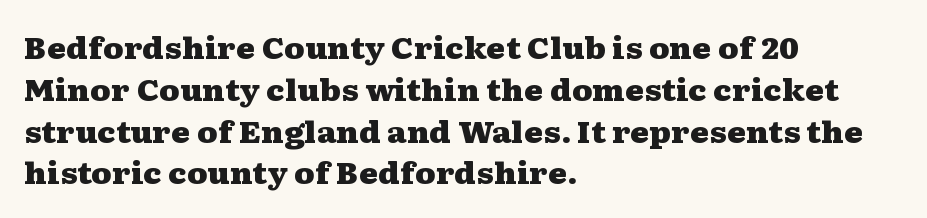
The image shows 29 px heavy, wide serif type, upright; set left-aligned, normal line spacing (1.44x), normal letter spacing, not underlined; medium stroke contrast and a medium x-height.
